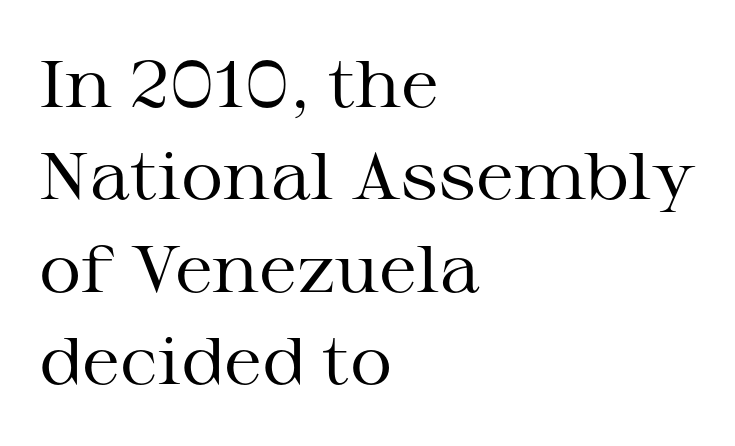
{"serif": "yes", "italic": "no", "bold": "no", "weight": "regular", "width": "wide", "stroke_contrast": "medium", "x_height": "medium", "monospaced": "no", "underline": "no", "align": "left", "line_spacing": "normal", "line_spacing_ratio": 1.4, "letter_spacing": "normal", "letter_spacing_em": 0.0, "glyph_px": 66}
